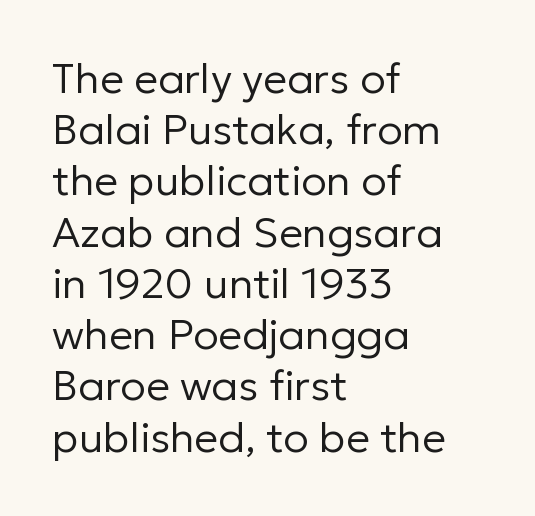
How are the letters spaced? Ordinarily, with no added tracking. This rendering uses left alignment, leaving the right contour irregular. The type family on display is of the sans-serif kind. Clear beneath every line of the passage. Is this a fixed-width face? No — the glyphs have proportional, varying widths.
